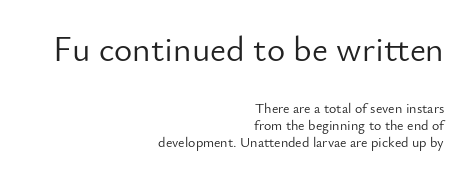
In terms of posture, this sample is upright. The face used here appears at its bigger size in the upper chunk. The letters advance in unequal steps, a hallmark of proportional type. Decoration check: the copy has no underline. This sample is right-justified, so line beginnings fall wherever the words allow.
